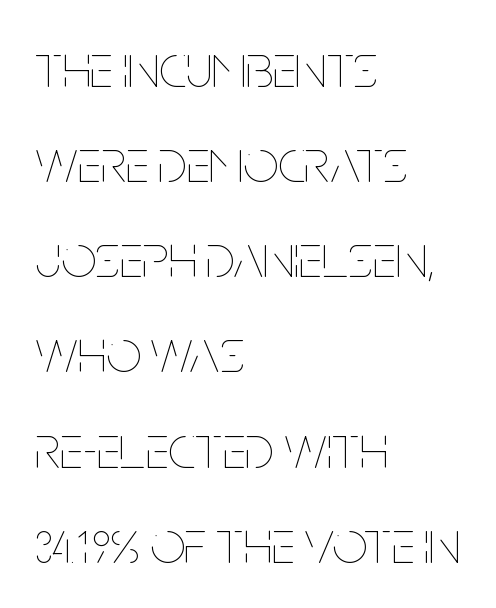
{"italic": "no", "bold": "no", "weight": "thin", "width": "condensed", "stroke_contrast": "low", "x_height": "large", "monospaced": "no", "underline": "no", "align": "left", "line_spacing": "normal", "line_spacing_ratio": 1.56, "letter_spacing": "normal", "letter_spacing_em": 0.0, "glyph_px": 61}
